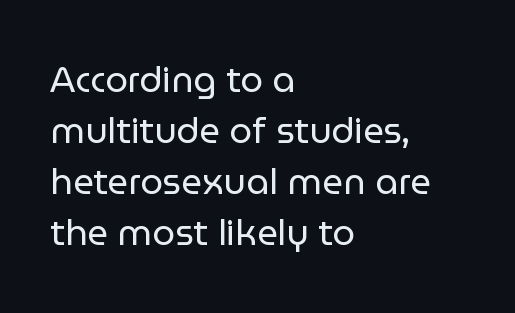
Q: Is the text bold? A: No.
Q: Is the text italic (slanted)? A: No, it is upright.
Q: Is the typeface a serif or a sans-serif typeface? A: Sans-serif.
Q: Is the text underlined? A: No.
Q: How is the paragraph aligned? A: Left-aligned.
Q: Is the spacing between letters normal or unusually wide? A: Normal.
Q: Is the spacing between lines tight, normal or loose? A: Normal.
Q: Width (condensed, normal, or wide)? A: Normal.
Q: Stroke contrast? A: Low.
Q: x-height? A: Medium.
Q: Monospaced? A: No.
